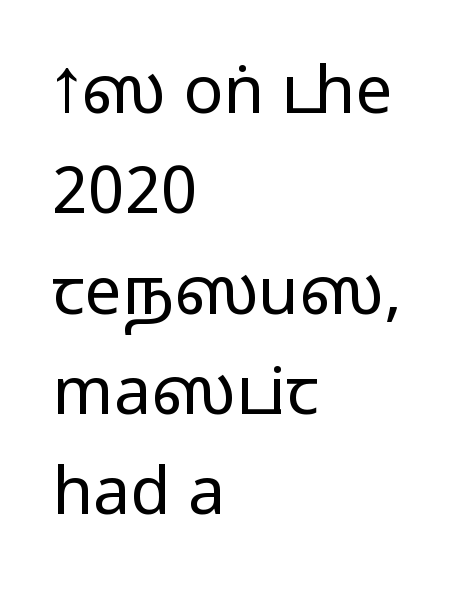
The image shows 66 px regular-weight, wide sans-serif type, upright; set left-aligned, normal line spacing (1.52x), normal letter spacing, not underlined; low stroke contrast and a medium x-height.
